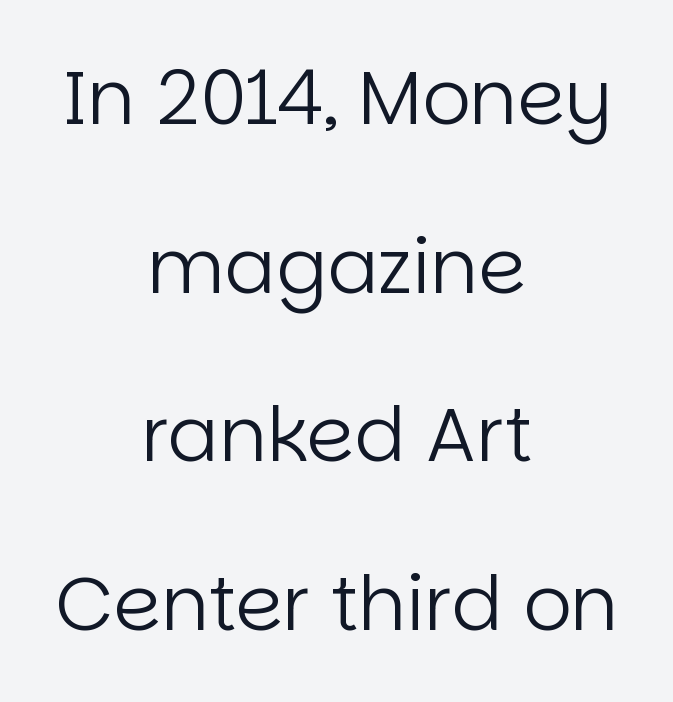
The image shows 76 px regular-weight sans-serif type, upright; set centered, loose line spacing (2.22x), normal letter spacing, not underlined; low stroke contrast and a large x-height.
